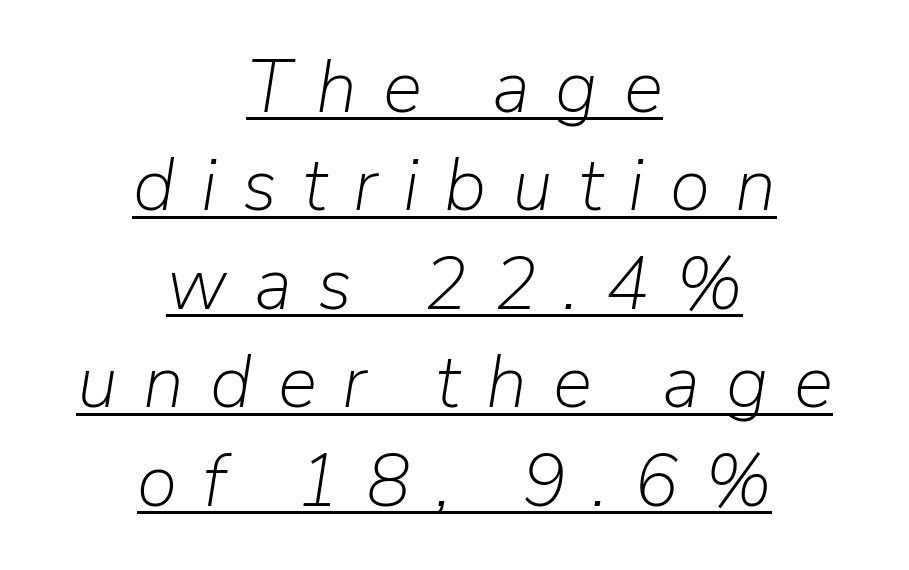
Q: Is the text bold? A: No.
Q: Is the text italic (slanted)? A: Yes, it leans right by about 9 degrees.
Q: Is the text underlined? A: Yes.
Q: How is the paragraph aligned? A: Centered.
Q: Is the spacing between letters normal or unusually wide? A: Unusually wide.
Q: Is the spacing between lines tight, normal or loose? A: Normal.
Q: Width (condensed, normal, or wide)? A: Normal.
Q: Stroke contrast? A: Low.
Q: x-height? A: Medium.
Q: Monospaced? A: No.
